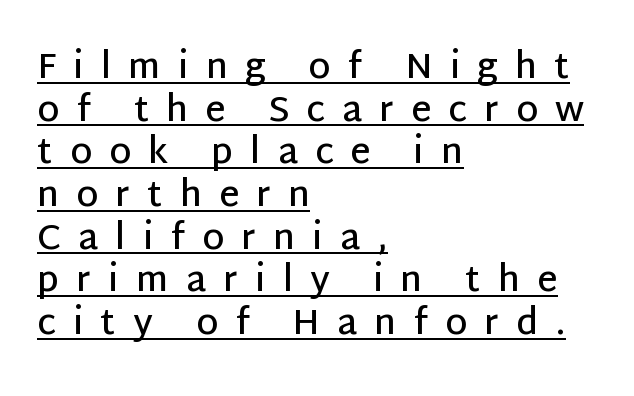
Q: Is the text bold? A: Semi-bold.
Q: Is the text italic (slanted)? A: No, it is upright.
Q: Is the typeface a serif or a sans-serif typeface? A: Sans-serif.
Q: Is the text underlined? A: Yes.
Q: How is the paragraph aligned? A: Left-aligned.
Q: Is the spacing between letters normal or unusually wide? A: Unusually wide.
Q: Width (condensed, normal, or wide)? A: Normal.
Q: Stroke contrast? A: Low.
Q: x-height? A: Large.
Q: Monospaced? A: No.
